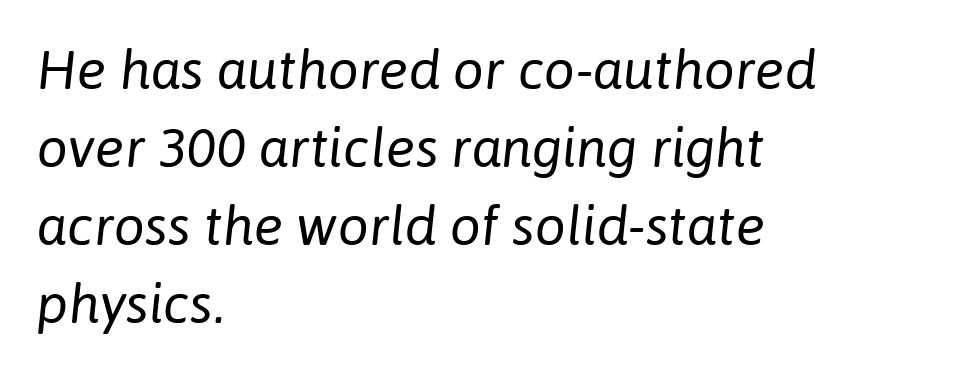
Q: Is the text bold? A: No.
Q: Is the text italic (slanted)? A: Yes, it leans right by about 6 degrees.
Q: Is the text underlined? A: No.
Q: How is the paragraph aligned? A: Left-aligned.
Q: Is the spacing between letters normal or unusually wide? A: Normal.
Q: Is the spacing between lines tight, normal or loose? A: Normal.
Q: Width (condensed, normal, or wide)? A: Normal.
Q: Stroke contrast? A: Low.
Q: x-height? A: Medium.
Q: Monospaced? A: No.
